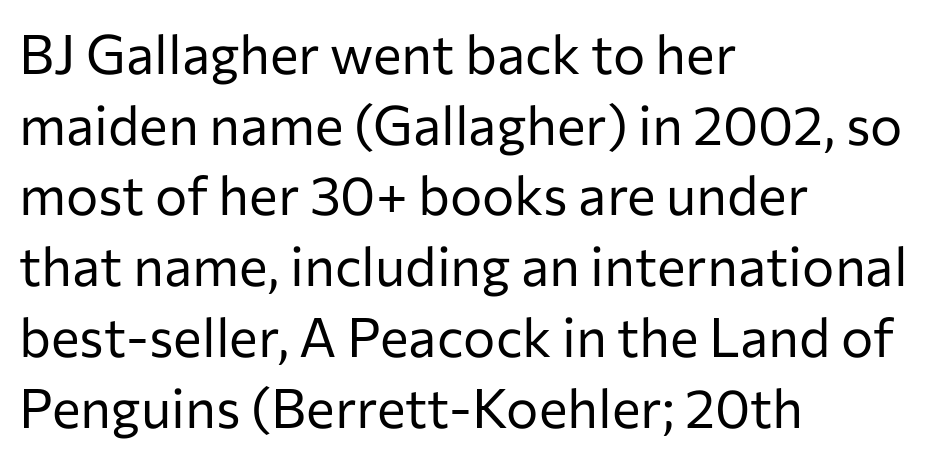
The image shows 54 px regular-weight sans-serif type, upright; set left-aligned, normal line spacing (1.31x), normal letter spacing, not underlined; low stroke contrast and a medium x-height.
